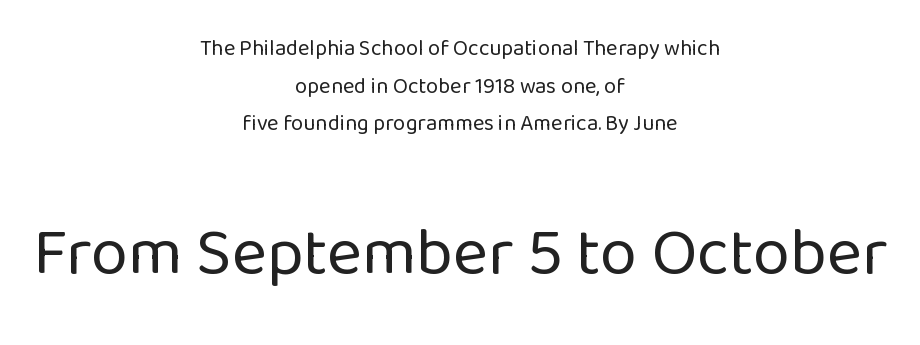
The image shows 67 px regular-weight sans-serif type, upright; set centered, line spacing 1.71x, normal letter spacing, not underlined; the second (bottom) block is 3.05x larger; low stroke contrast and a medium x-height.
